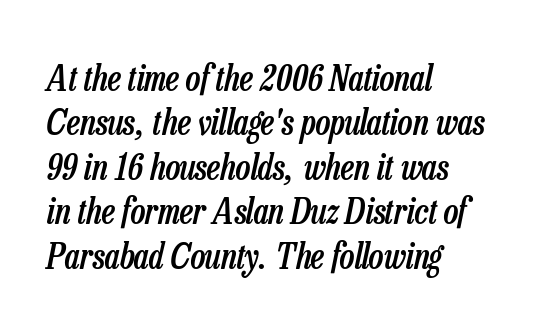
Compared with ordinary roman type, these characters are visibly tilted. The paragraph has a hard left edge and a soft right edge. The letters advance in unequal steps, a hallmark of proportional type. Only glyphs here, with clear space below each row. Nobody touched the tracking dial on this one. Evenly set lines give the paragraph a standard silhouette.
